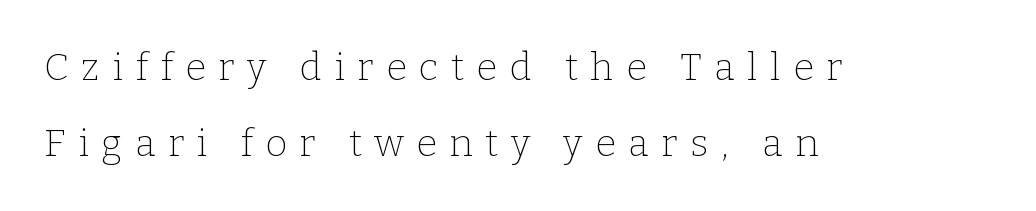
Q: Is the text bold? A: No.
Q: Is the text italic (slanted)? A: No, it is upright.
Q: Is the typeface a serif or a sans-serif typeface? A: Serif.
Q: Is the text underlined? A: No.
Q: How is the paragraph aligned? A: Left-aligned.
Q: Is the spacing between letters normal or unusually wide? A: Unusually wide.
Q: Is the spacing between lines tight, normal or loose? A: Loose.
Q: Width (condensed, normal, or wide)? A: Normal.
Q: Stroke contrast? A: Low.
Q: x-height? A: Medium.
Q: Monospaced? A: No.
